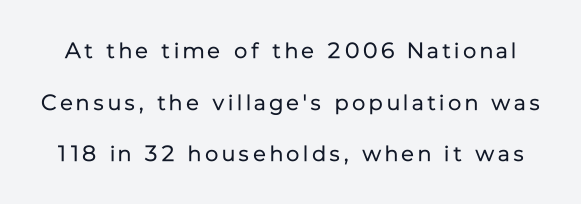
Q: Is the text bold? A: No.
Q: Is the text italic (slanted)? A: No, it is upright.
Q: Is the text underlined? A: No.
Q: Is the spacing between lines tight, normal or loose? A: Loose.
